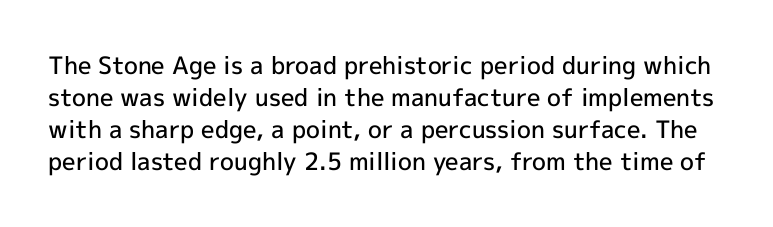
Q: Is the text bold? A: Semi-bold.
Q: Is the text italic (slanted)? A: No, it is upright.
Q: Is the text underlined? A: No.
Q: Is the spacing between letters normal or unusually wide? A: Normal.
Q: Is the spacing between lines tight, normal or loose? A: Normal.
